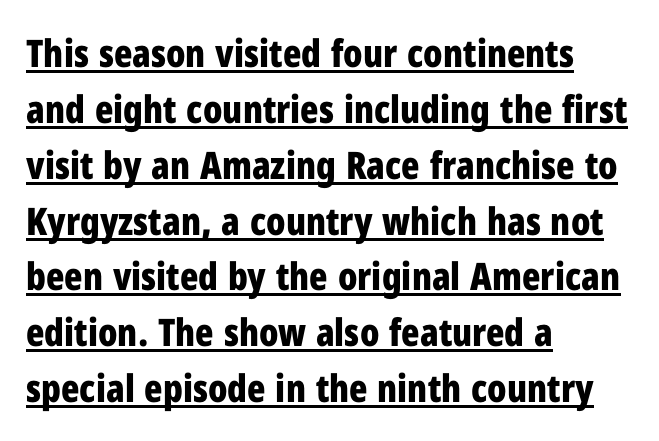
The image shows 38 px bold, condensed sans-serif type, upright; set left-aligned, normal line spacing (1.47x), normal letter spacing, underlined; low stroke contrast and a medium x-height.
